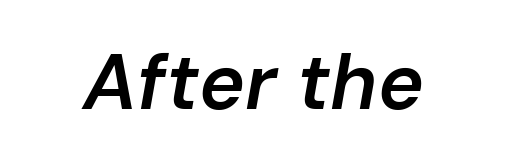
The image shows 78 px semibold type, italic (leaning right); set normal letter spacing, not underlined; low stroke contrast and a medium x-height.
